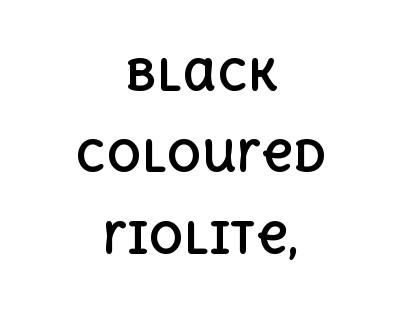
The image shows 43 px bold type, upright; set centered, line spacing 1.89x, normal letter spacing, not underlined; a large x-height.
